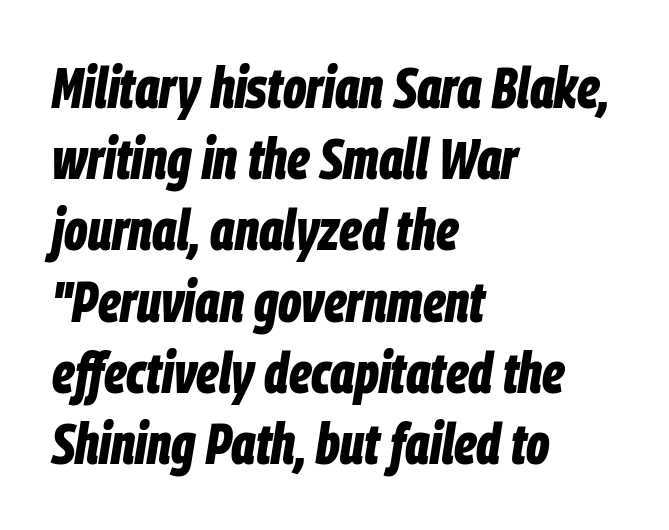
{"italic": "yes", "lean": "right", "slant_degrees": 9, "bold": "yes", "weight": "bold", "width": "condensed", "stroke_contrast": "low", "x_height": "large", "monospaced": "no", "underline": "no", "align": "left", "line_spacing": "normal", "line_spacing_ratio": 1.25, "letter_spacing": "normal", "letter_spacing_em": 0.0, "glyph_px": 57}
